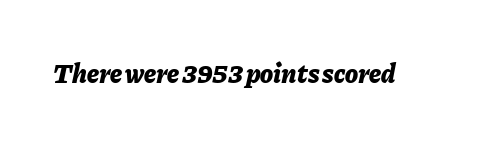
Q: Is the text bold? A: Yes.
Q: Is the text italic (slanted)? A: Yes, it leans right by about 11 degrees.
Q: Is the text underlined? A: No.
Q: Is the spacing between letters normal or unusually wide? A: Normal.
